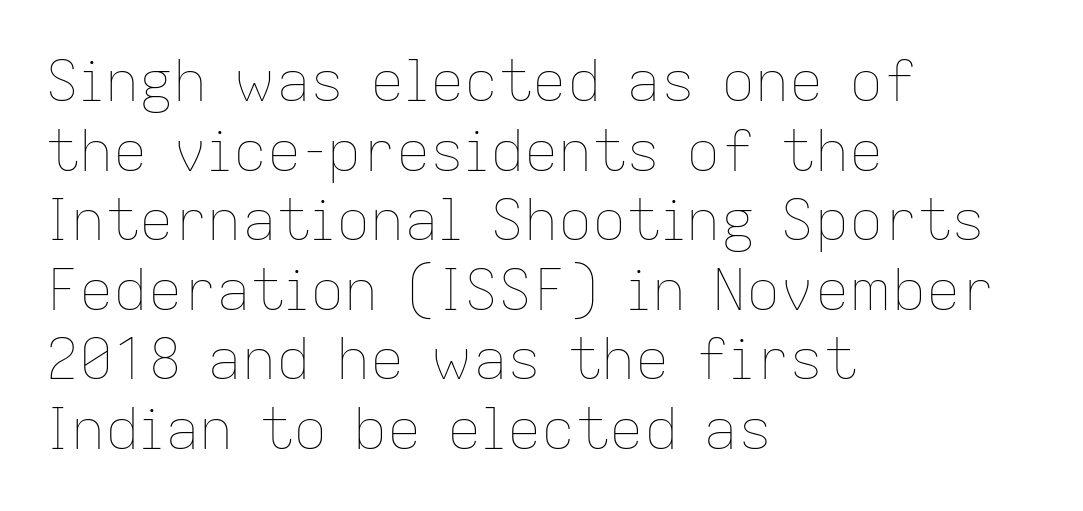
Q: Is the text bold? A: No.
Q: Is the text italic (slanted)? A: No, it is upright.
Q: Is the text underlined? A: No.
Q: How is the paragraph aligned? A: Left-aligned.
Q: Is the spacing between letters normal or unusually wide? A: Normal.
Q: Width (condensed, normal, or wide)? A: Normal.
Q: Stroke contrast? A: Low.
Q: x-height? A: Medium.
Q: Monospaced? A: No.
